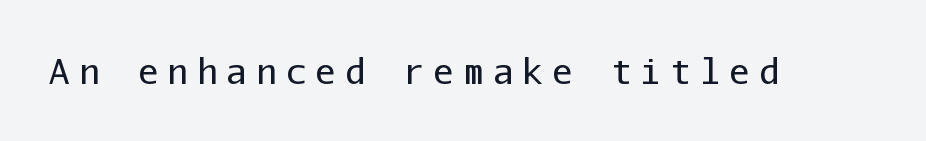
The image shows 34 px regular-weight sans-serif type, upright, monospaced; set unusually wide letter spacing (+0.27 em), not underlined; low stroke contrast and a medium x-height.
